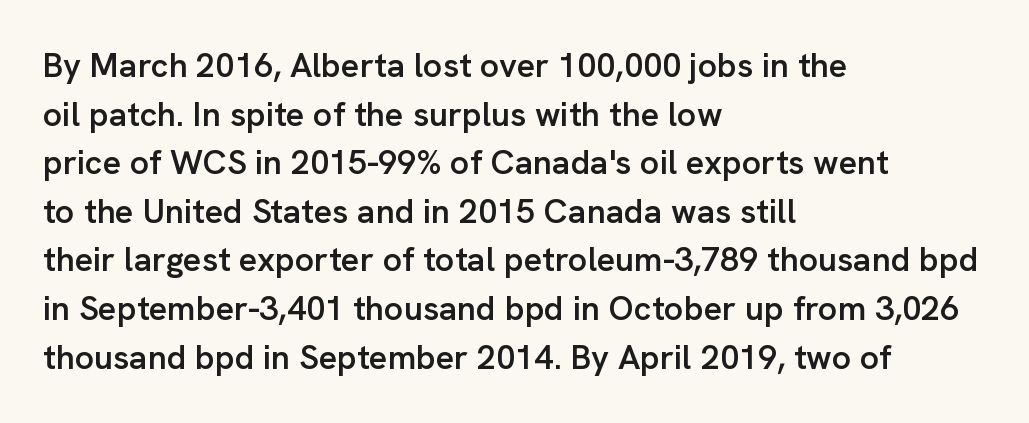
{"serif": "no", "italic": "no", "bold": "semi", "weight": "semibold", "width": "normal", "stroke_contrast": "low", "x_height": "medium", "monospaced": "no", "underline": "no", "align": "left", "line_spacing": "normal", "line_spacing_ratio": 1.43, "letter_spacing": "normal", "letter_spacing_em": 0.0, "glyph_px": 34}
